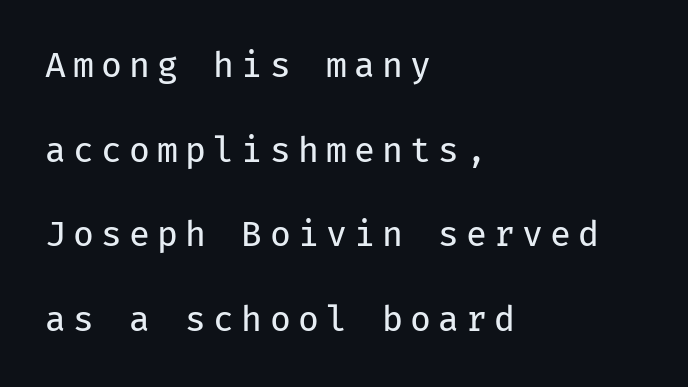
{"serif": "no", "italic": "no", "bold": "no", "weight": "regular", "width": "normal", "stroke_contrast": "low", "x_height": "medium", "monospaced": "yes", "underline": "no", "align": "left", "line_spacing": "loose", "line_spacing_ratio": 2.49, "letter_spacing": "wide", "letter_spacing_em": 0.21, "glyph_px": 34}
